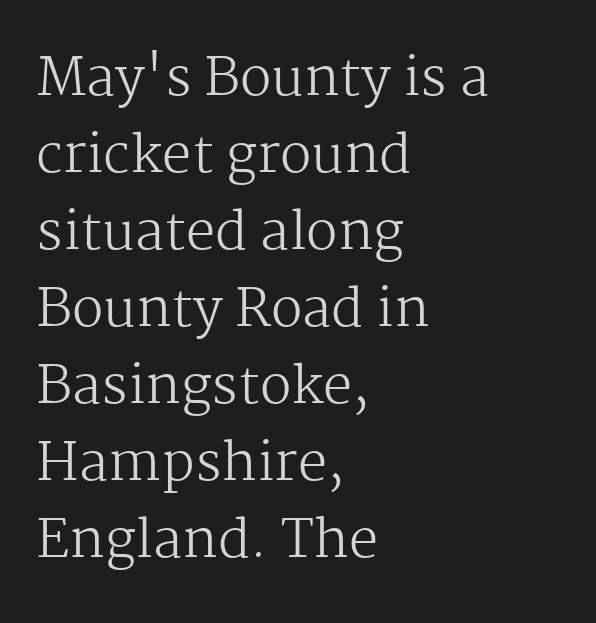
The image shows 52 px regular-weight serif type, upright; set left-aligned, normal line spacing (1.48x), normal letter spacing, not underlined; medium stroke contrast and a medium x-height.
